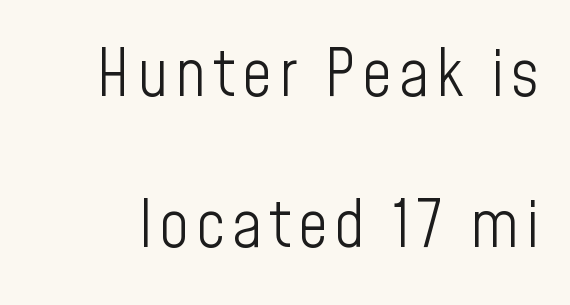
{"serif": "no", "italic": "no", "bold": "no", "weight": "light", "width": "condensed", "stroke_contrast": "low", "x_height": "medium", "monospaced": "no", "underline": "no", "line_spacing": "loose", "line_spacing_ratio": 2.32, "glyph_px": 65}
